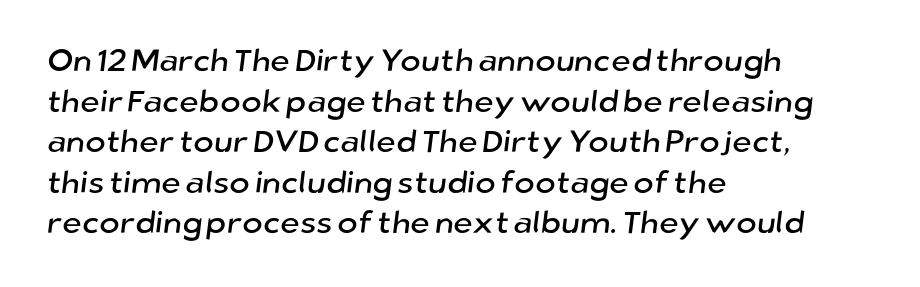
The image shows 31 px sans-serif type; set left-aligned, normal line spacing (1.31x), normal letter spacing, not underlined; low stroke contrast and a medium x-height.
